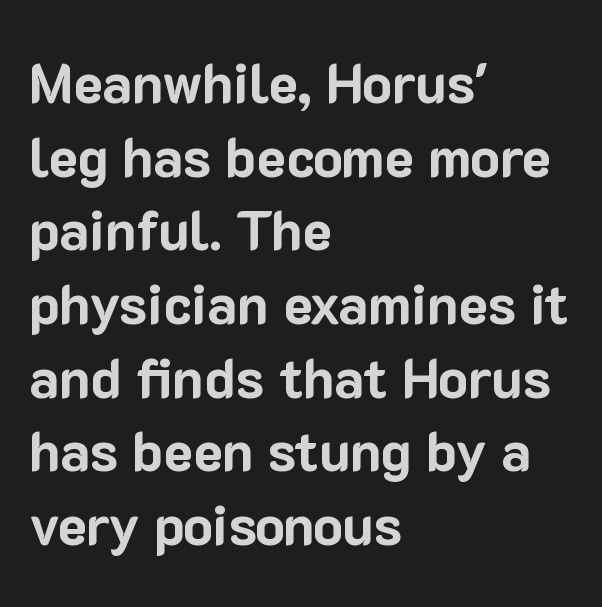
It's the straight-up-and-down kind of type. Look at the bottom of the vertical strokes: they stop flat, with no serifs. Lines of text with bare space underneath. No extra tracking has been applied to these lines.
